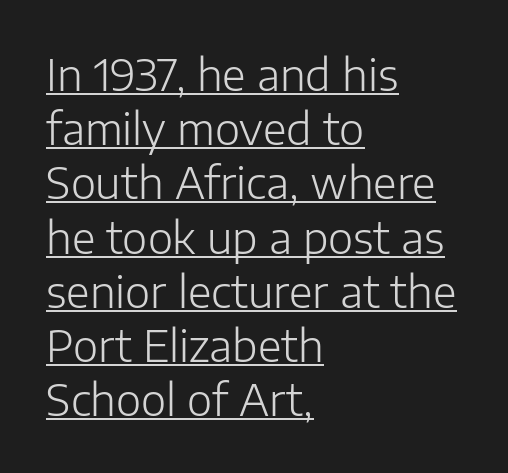
The image shows 43 px light sans-serif type, upright; set left-aligned, normal line spacing (1.26x), normal letter spacing, underlined; low stroke contrast and a medium x-height.
